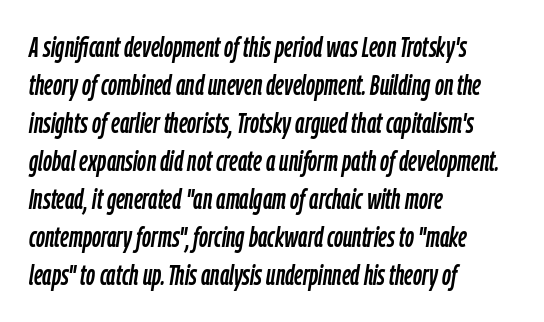
The image shows 28 px condensed type, italic (leaning right); set left-aligned, normal line spacing (1.36x), normal letter spacing, not underlined; low stroke contrast and a medium x-height.
